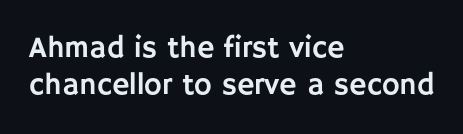
No extra tracking has been applied to these lines. You could not count columns in this text — the font is proportionally spaced. Quick note: not italic, upright. The typeface chosen for these lines omits serifs.
